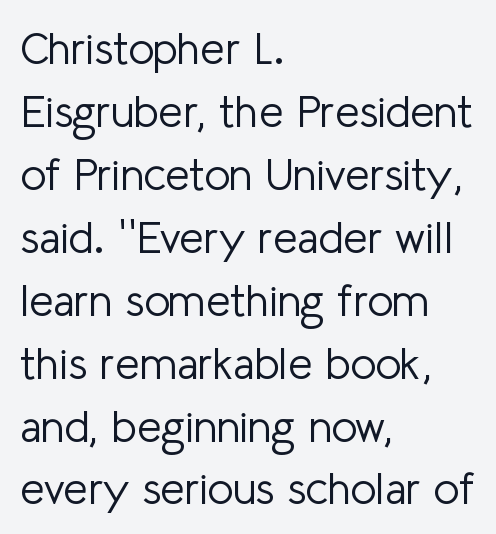
The image shows 44 px light sans-serif type, upright; set left-aligned, normal line spacing (1.43x), normal letter spacing, not underlined; low stroke contrast and a medium x-height.
